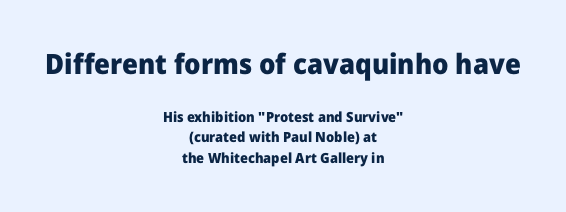
{"serif": "no", "italic": "no", "bold": "yes", "weight": "heavy", "width": "normal", "stroke_contrast": "low", "x_height": "medium", "monospaced": "no", "underline": "no", "align": "center", "line_spacing": "normal", "line_spacing_ratio": 1.45, "letter_spacing": "normal", "letter_spacing_em": 0.0, "larger_block": "first", "size_ratio": 2.0, "glyph_px": 28}
